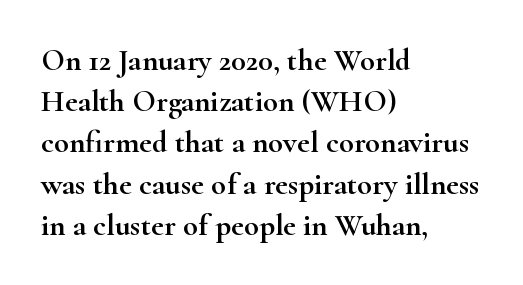
Spacing between characters is what you'd get straight out of the box. Each letter keeps its own natural width here, so spacing adapts to shape. A student would call this left alignment; a typographer would say flush left, rag right. Students, observe: this is what conventionally led text looks like. Check where the strokes stop: tiny serifs finish them off. When letters stand straight like this, we call the style roman or upright.
